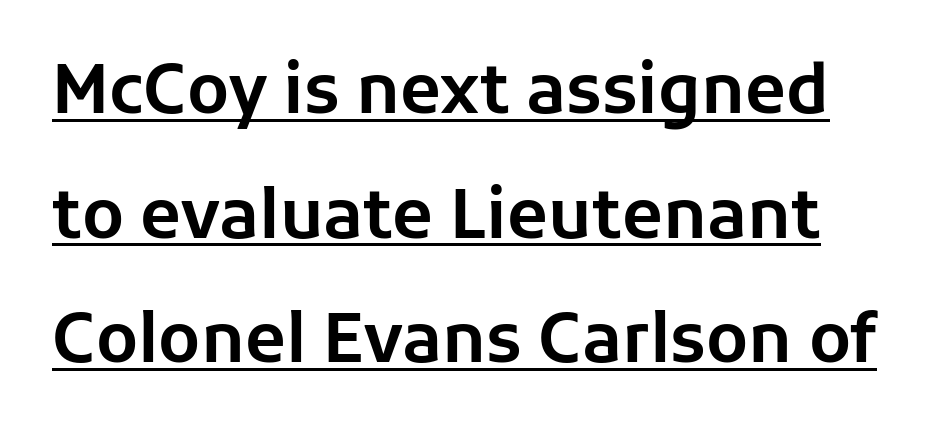
Does a line run under the words? Yes, clearly. The letters advance in unequal steps, a hallmark of proportional type. Inter-character spacing is left at the font's built-in metrics. These lines are composed in type without serifs.
